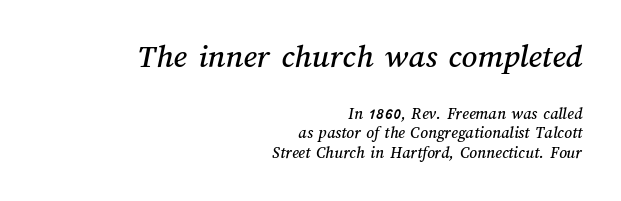
Do the characters align in a grid? No, the font is proportional. Whoever set this chose condensed vertical rhythm over breathing room. Observe the ordinary spacing: letters are neighbours, not strangers. Notice how the passage keeps a crisp vertical edge on the right only. The baseline area is clear.
